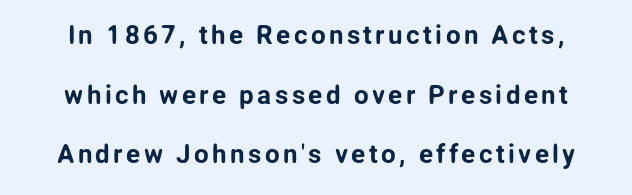
The rendering uses a large line-height, opening up the rows. Clear beneath every line of the passage. Does the lettering tilt? It doesn't — this is upright.
